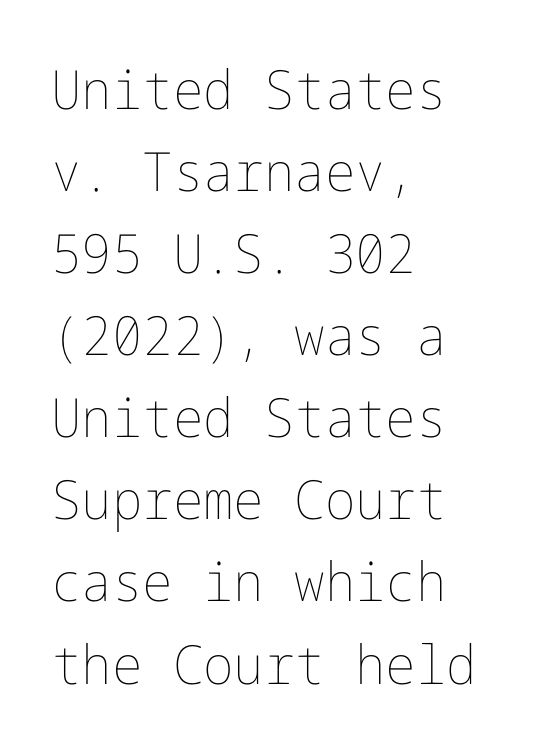
{"italic": "no", "bold": "no", "weight": "thin", "width": "normal", "stroke_contrast": "low", "x_height": "medium", "underline": "no", "align": "left", "line_spacing": "normal", "line_spacing_ratio": 1.52, "letter_spacing": "normal", "letter_spacing_em": 0.0, "glyph_px": 54}
